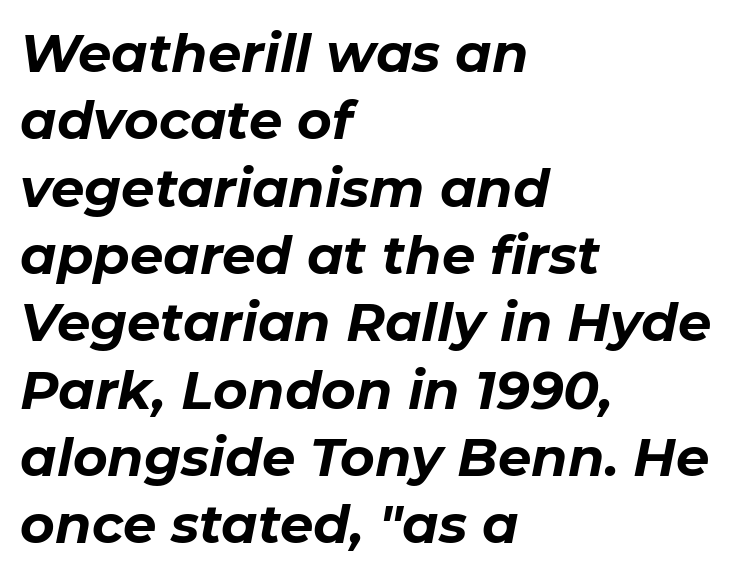
Descender tails drop into unmarked territory. Nobody touched the tracking dial on this one. Quick note: italic. The rendering uses natural spacing where letterforms have individual widths. A classic flush-left, rag-right setting is used for this passage. Bold? Absolutely — the strokes are thick and heavy.
